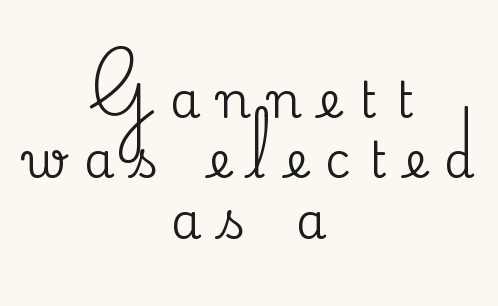
{"serif": "yes", "italic": "no", "width": "normal", "stroke_contrast": "medium", "x_height": "small", "monospaced": "no", "underline": "no", "align": "center", "line_spacing_ratio": 1.23, "letter_spacing": "wide", "letter_spacing_em": 0.36, "glyph_px": 49}
